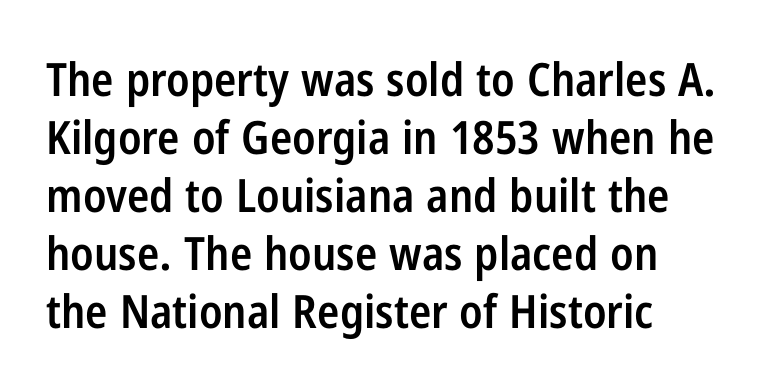
{"serif": "no", "italic": "no", "bold": "semi", "weight": "semibold", "width": "condensed", "stroke_contrast": "low", "x_height": "medium", "monospaced": "no", "underline": "no", "align": "left", "line_spacing": "normal", "line_spacing_ratio": 1.26, "letter_spacing": "normal", "letter_spacing_em": 0.0, "glyph_px": 46}
